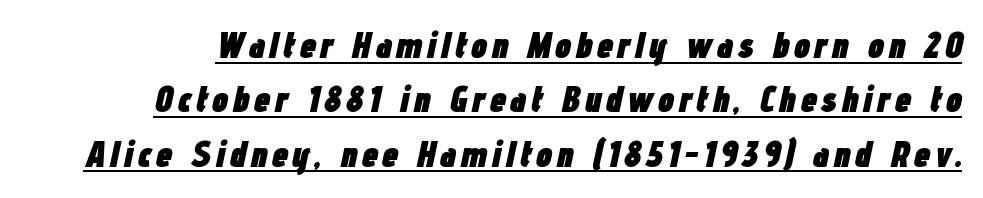
The image shows 37 px heavy, condensed type, italic (leaning right); set normal line spacing (1.47x), underlined; low stroke contrast and a medium x-height.
